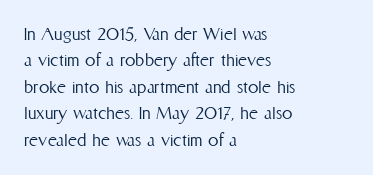
The rendering uses a moderate line-height, typical for paragraphs. Only glyphs here, with clear space below each row. The passage is arranged the way most books set body copy — flush left. Spacing between characters is what you'd get straight out of the box.
